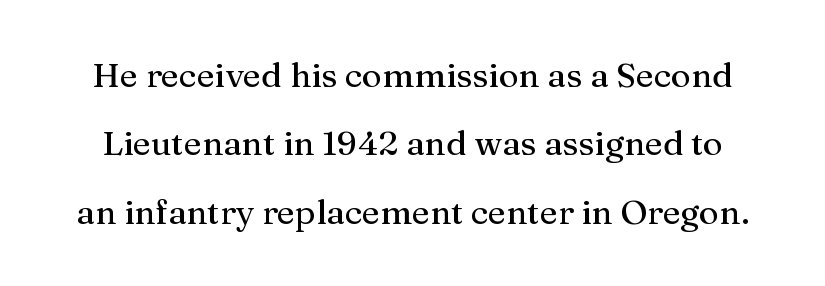
{"serif": "yes", "italic": "no", "width": "normal", "stroke_contrast": "medium", "x_height": "medium", "monospaced": "no", "underline": "no", "line_spacing": "loose", "line_spacing_ratio": 2.01, "letter_spacing": "normal", "letter_spacing_em": 0.0, "glyph_px": 34}
